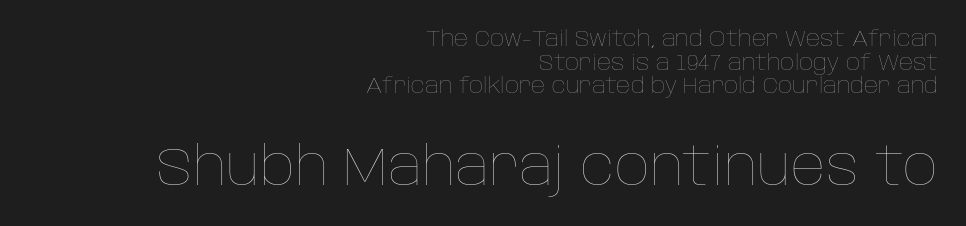
Tracking here is standard; glyphs follow each other at the usual distance. The compositor pushed each line to the right boundary. In this sample the second text group is rendered at the bigger scale. This rendering features lettering with no underline. The rendering uses natural spacing where letterforms have individual widths. The letters stand upright; this is a roman face.
